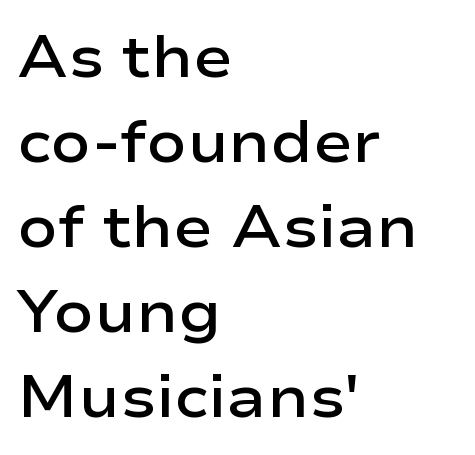
The image shows 59 px semibold, wide sans-serif type, upright; set left-aligned, normal line spacing (1.44x), normal letter spacing, not underlined; low stroke contrast and a medium x-height.
